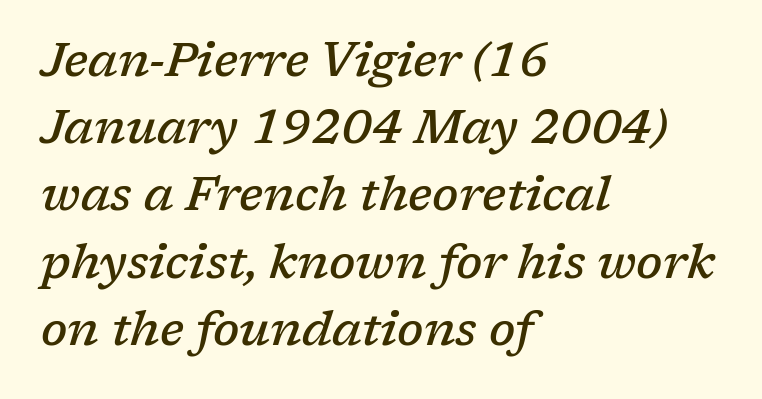
Q: Is the text bold? A: Semi-bold.
Q: Is the text italic (slanted)? A: Yes, it leans right by about 17 degrees.
Q: Is the typeface a serif or a sans-serif typeface? A: Serif.
Q: Is the text underlined? A: No.
Q: How is the paragraph aligned? A: Left-aligned.
Q: Is the spacing between letters normal or unusually wide? A: Normal.
Q: Is the spacing between lines tight, normal or loose? A: Normal.
Q: Width (condensed, normal, or wide)? A: Normal.
Q: Stroke contrast? A: Low.
Q: x-height? A: Medium.
Q: Monospaced? A: No.
